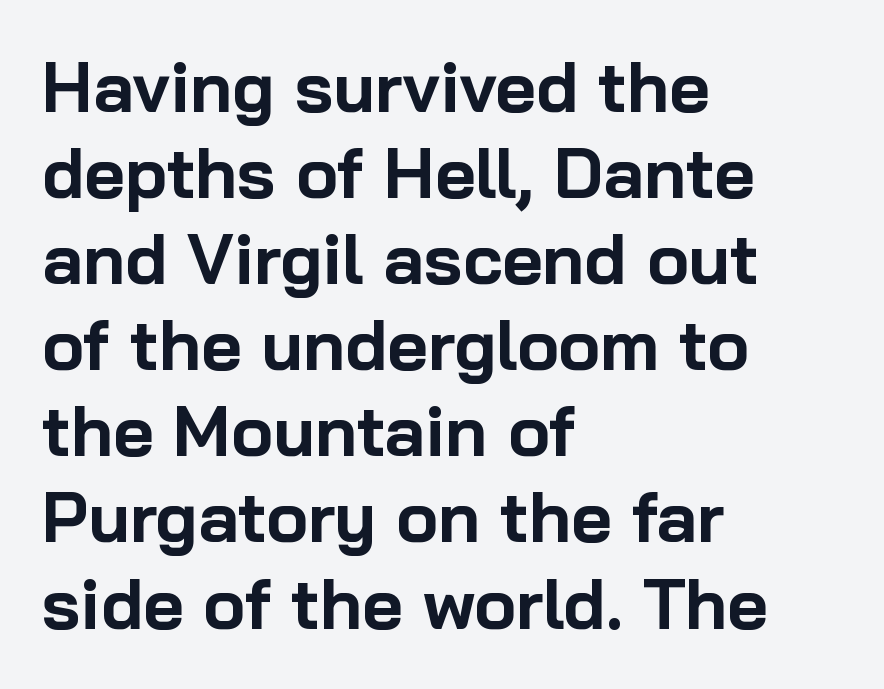
The sample has been set heavy, in full bold. Note: no serifs on the glyphs. The rendering uses natural spacing where letterforms have individual widths. Is there any slant? The stems are plumb. Students, note that the glyphs here touch the page at normal intervals. Check the space under the baseline: it is left empty.
